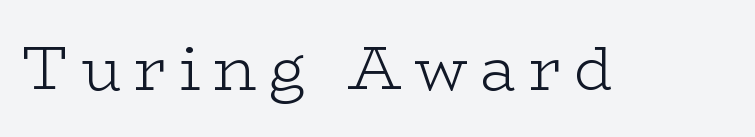
{"serif": "yes", "italic": "no", "bold": "no", "weight": "light", "width": "wide", "stroke_contrast": "low", "x_height": "medium", "monospaced": "no", "underline": "no", "letter_spacing": "wide", "letter_spacing_em": 0.21, "glyph_px": 61}
